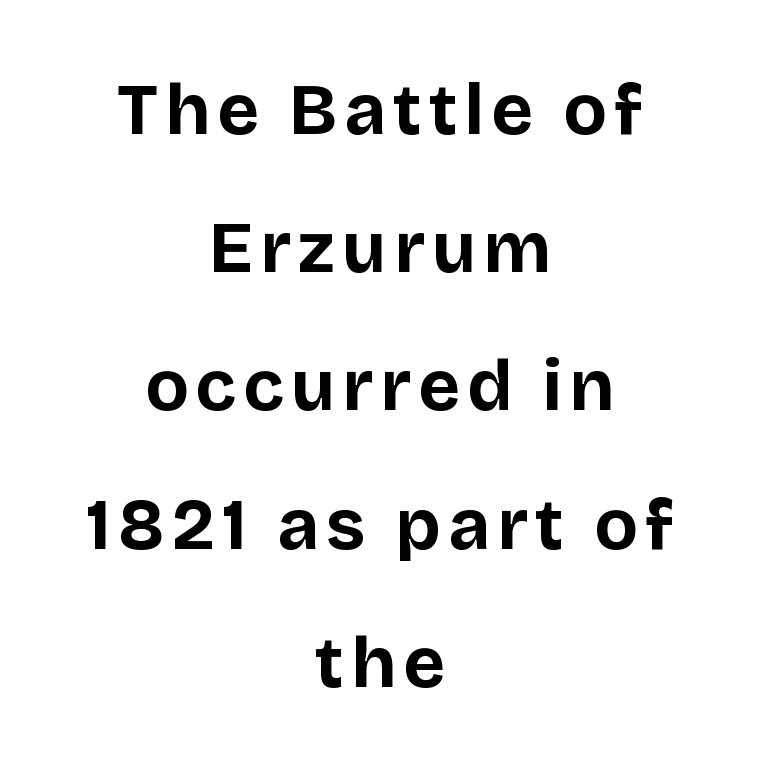
Q: Is the text bold? A: Yes.
Q: Is the text italic (slanted)? A: No, it is upright.
Q: Is the typeface a serif or a sans-serif typeface? A: Sans-serif.
Q: Is the text underlined? A: No.
Q: How is the paragraph aligned? A: Centered.
Q: Is the spacing between lines tight, normal or loose? A: Loose.
Q: Width (condensed, normal, or wide)? A: Normal.
Q: Stroke contrast? A: Low.
Q: x-height? A: Large.
Q: Monospaced? A: No.
